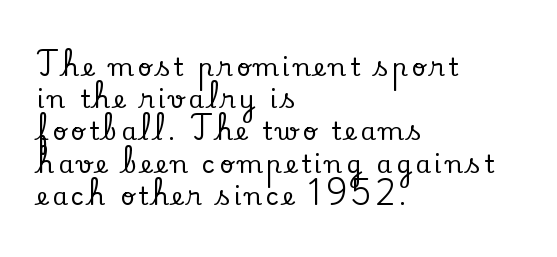
{"italic": "no", "underline": "no", "align": "left", "line_spacing": "normal", "line_spacing_ratio": 1.29, "glyph_px": 25}
